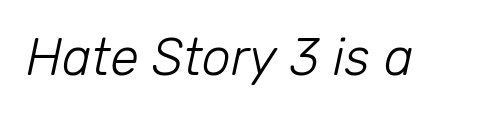
Q: Is the text bold? A: No.
Q: Is the text italic (slanted)? A: Yes, it leans right by about 12 degrees.
Q: Is the text underlined? A: No.
Q: Is the spacing between letters normal or unusually wide? A: Normal.
Q: Width (condensed, normal, or wide)? A: Normal.
Q: Stroke contrast? A: Low.
Q: x-height? A: Medium.
Q: Monospaced? A: No.
